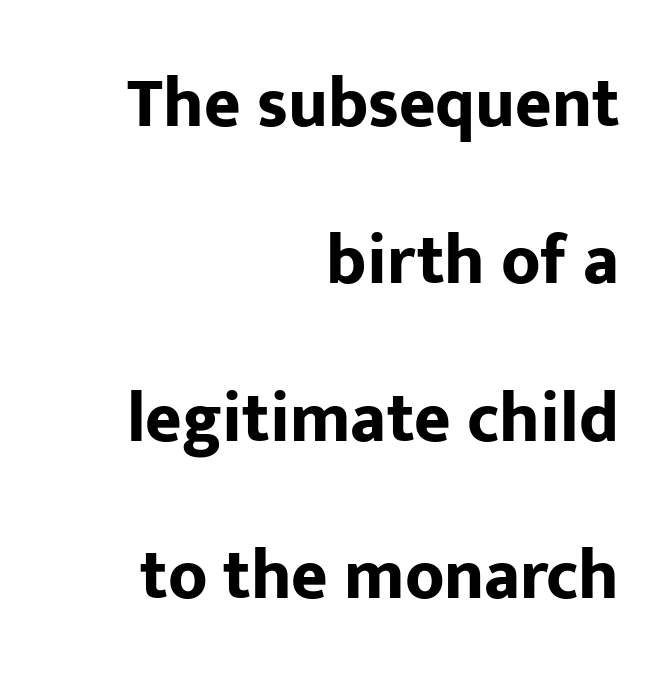
Q: Is the text bold? A: Yes.
Q: Is the text italic (slanted)? A: No, it is upright.
Q: Is the typeface a serif or a sans-serif typeface? A: Sans-serif.
Q: Is the text underlined? A: No.
Q: How is the paragraph aligned? A: Right-aligned.
Q: Is the spacing between letters normal or unusually wide? A: Normal.
Q: Is the spacing between lines tight, normal or loose? A: Loose.
Q: Width (condensed, normal, or wide)? A: Normal.
Q: Stroke contrast? A: Low.
Q: x-height? A: Medium.
Q: Monospaced? A: No.
